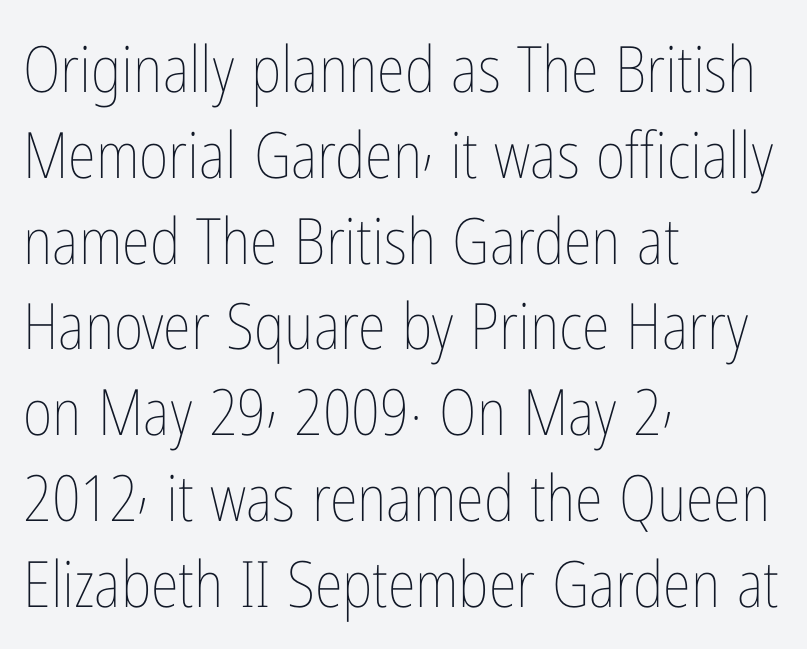
The image shows 64 px thin, condensed type, upright; set left-aligned, normal line spacing (1.34x), normal letter spacing, not underlined; low stroke contrast and a medium x-height.
